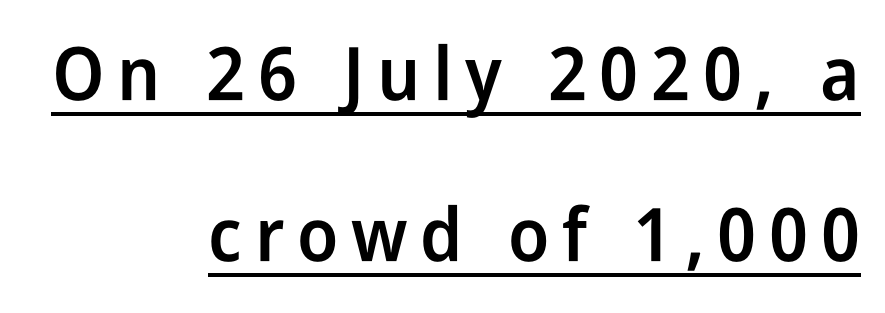
If you measured baseline to baseline, you'd find a long distance. Horizontal alignment here is rightward, an uncommon choice for prose. Every word sits above its own underline. The passage shown is typeset with a sans-serif family. The font's upright variant was chosen for this text.
